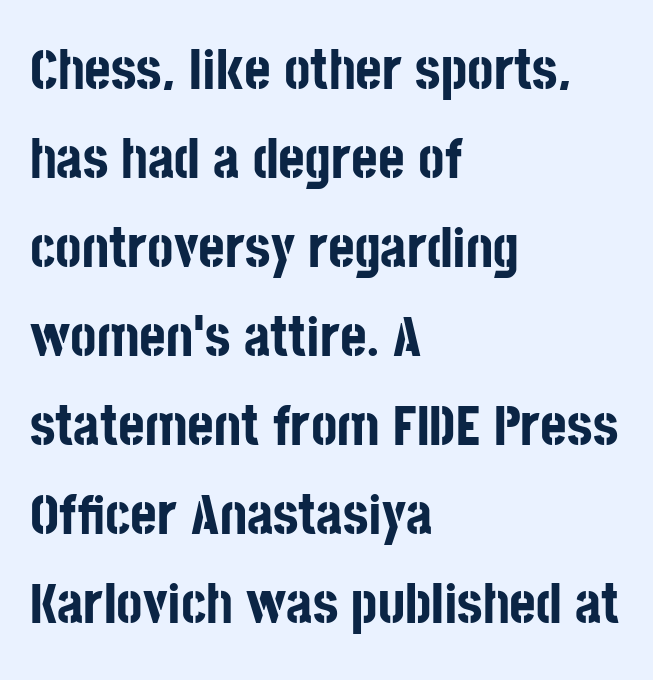
Q: Is the text bold? A: Yes.
Q: Is the text italic (slanted)? A: No, it is upright.
Q: Is the typeface a serif or a sans-serif typeface? A: Sans-serif.
Q: Is the text underlined? A: No.
Q: How is the paragraph aligned? A: Left-aligned.
Q: Is the spacing between letters normal or unusually wide? A: Normal.
Q: Is the spacing between lines tight, normal or loose? A: Normal.
Q: Width (condensed, normal, or wide)? A: Condensed.
Q: Stroke contrast? A: Low.
Q: x-height? A: Large.
Q: Monospaced? A: No.
